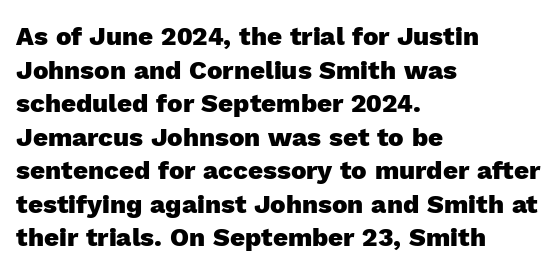
Q: Is the text bold? A: Yes.
Q: Is the text italic (slanted)? A: No, it is upright.
Q: Is the text underlined? A: No.
Q: How is the paragraph aligned? A: Left-aligned.
Q: Is the spacing between letters normal or unusually wide? A: Normal.
Q: Is the spacing between lines tight, normal or loose? A: Normal.
